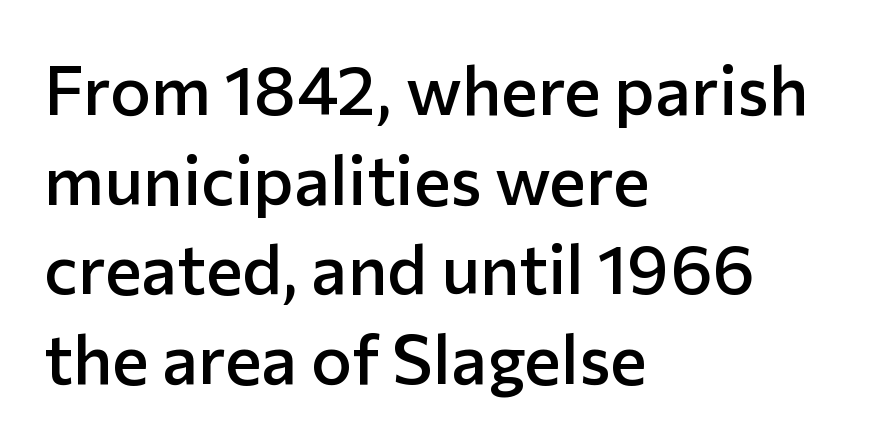
{"serif": "no", "italic": "no", "bold": "semi", "weight": "semibold", "width": "normal", "stroke_contrast": "low", "x_height": "medium", "monospaced": "no", "underline": "no", "align": "left", "line_spacing": "normal", "line_spacing_ratio": 1.3, "letter_spacing": "normal", "letter_spacing_em": 0.0, "glyph_px": 69}
